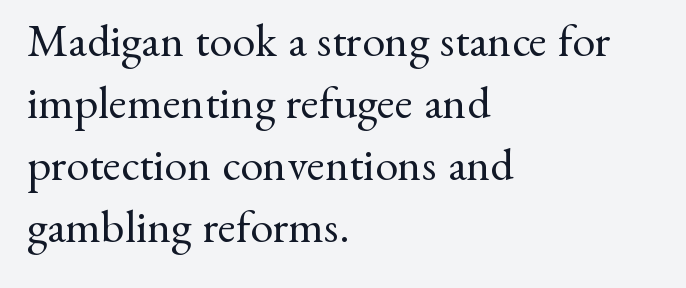
The image shows 46 px regular-weight serif type, upright; set left-aligned, normal line spacing (1.35x), normal letter spacing, not underlined; medium stroke contrast and a small x-height.
